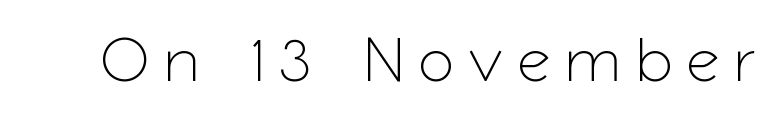
{"serif": "no", "italic": "no", "width": "normal", "stroke_contrast": "low", "x_height": "medium", "monospaced": "no", "underline": "no", "letter_spacing": "wide", "letter_spacing_em": 0.26, "glyph_px": 64}
